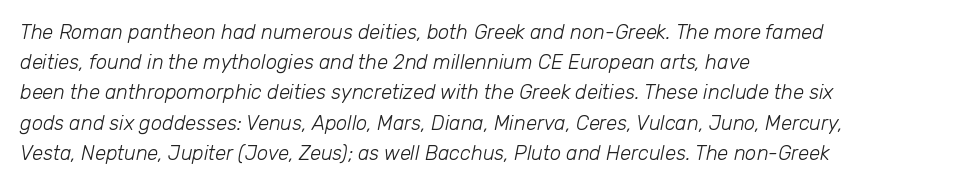
Q: Is the text bold? A: No.
Q: Is the text italic (slanted)? A: Yes, it leans right by about 12 degrees.
Q: Is the text underlined? A: No.
Q: How is the paragraph aligned? A: Left-aligned.
Q: Is the spacing between letters normal or unusually wide? A: Normal.
Q: Is the spacing between lines tight, normal or loose? A: Normal.
